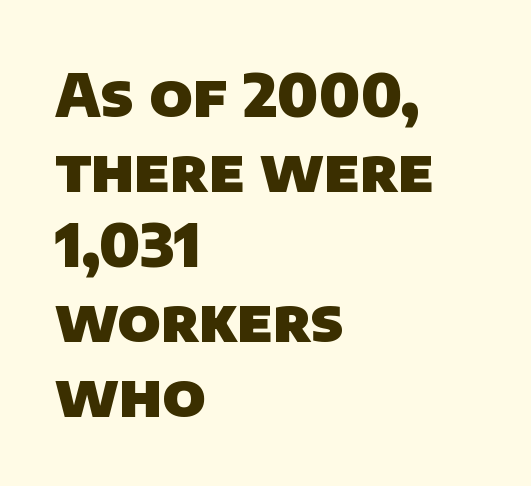
{"serif": "no", "bold": "yes", "weight": "heavy", "width": "normal", "stroke_contrast": "low", "x_height": "large", "monospaced": "no", "underline": "no", "align": "left", "line_spacing": "normal", "line_spacing_ratio": 1.25, "letter_spacing": "normal", "letter_spacing_em": 0.0, "glyph_px": 60}
